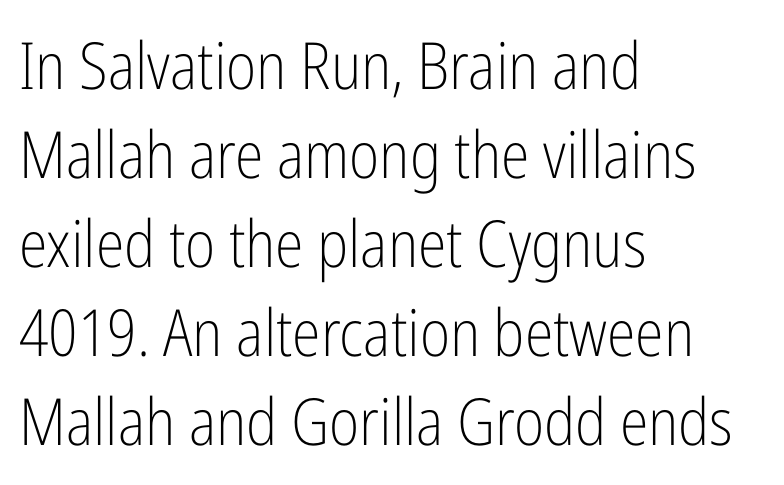
The image shows 65 px light, condensed sans-serif type, upright; set left-aligned, normal line spacing (1.37x), normal letter spacing, not underlined; low stroke contrast and a medium x-height.
